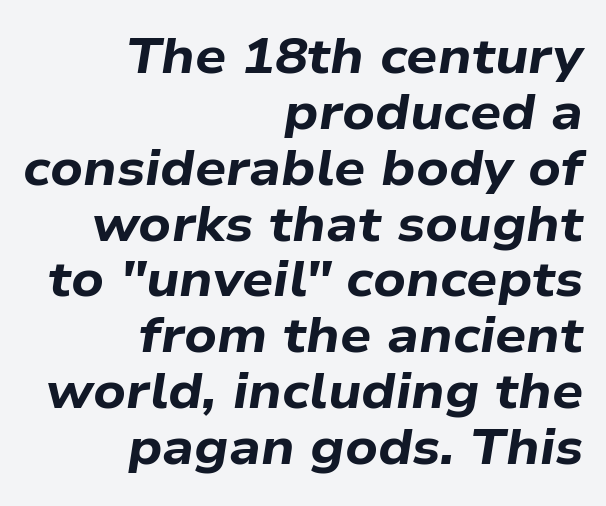
Leftover space on each line is placed entirely before the opening word. Check the space under the baseline: it is left empty. Here the designer chose a conventional face with non-uniform glyph widths. The letters are bold, with thick, heavy strokes. There's an unmistakable incline to the writing here. Leading: reduced.
